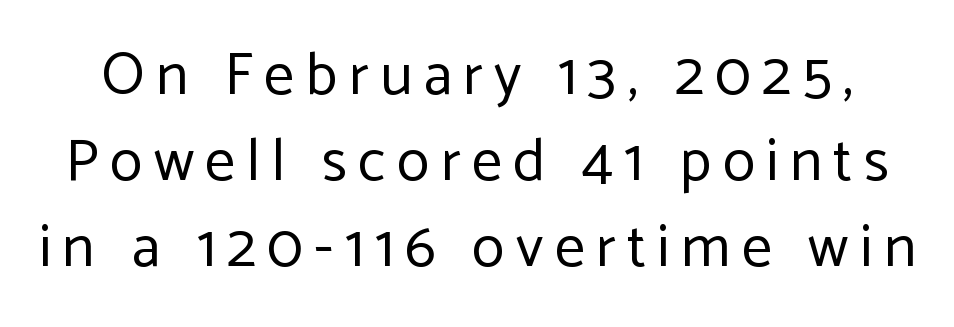
{"serif": "no", "italic": "no", "bold": "no", "weight": "regular", "width": "normal", "stroke_contrast": "low", "x_height": "medium", "monospaced": "no", "underline": "no", "line_spacing": "normal", "line_spacing_ratio": 1.43, "glyph_px": 60}
